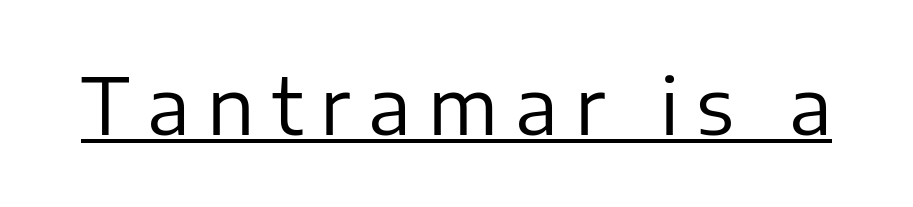
{"serif": "no", "italic": "no", "bold": "no", "weight": "regular", "width": "normal", "stroke_contrast": "low", "x_height": "medium", "monospaced": "no", "underline": "yes", "letter_spacing": "wide", "letter_spacing_em": 0.22, "glyph_px": 78}
